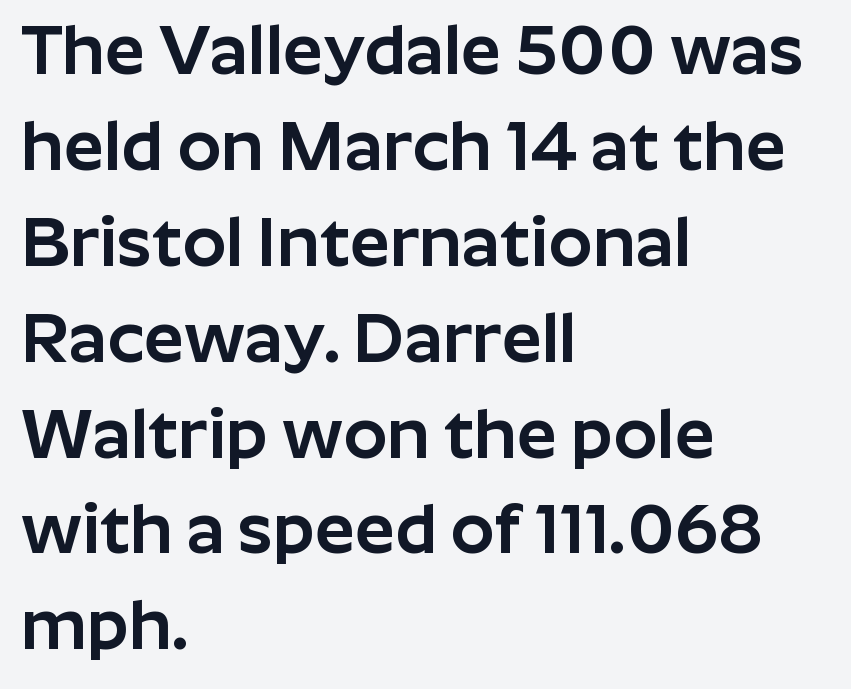
Q: Is the text italic (slanted)? A: No, it is upright.
Q: Is the typeface a serif or a sans-serif typeface? A: Sans-serif.
Q: Is the text underlined? A: No.
Q: How is the paragraph aligned? A: Left-aligned.
Q: Is the spacing between letters normal or unusually wide? A: Normal.
Q: Is the spacing between lines tight, normal or loose? A: Normal.
Q: Width (condensed, normal, or wide)? A: Normal.
Q: Stroke contrast? A: Low.
Q: x-height? A: Medium.
Q: Monospaced? A: No.
